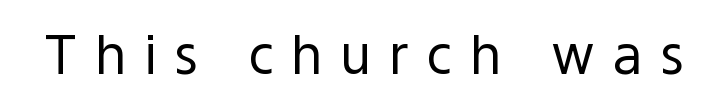
{"serif": "no", "italic": "no", "bold": "no", "weight": "regular", "width": "normal", "x_height": "medium", "monospaced": "no", "underline": "no", "letter_spacing": "wide", "letter_spacing_em": 0.32, "glyph_px": 54}
